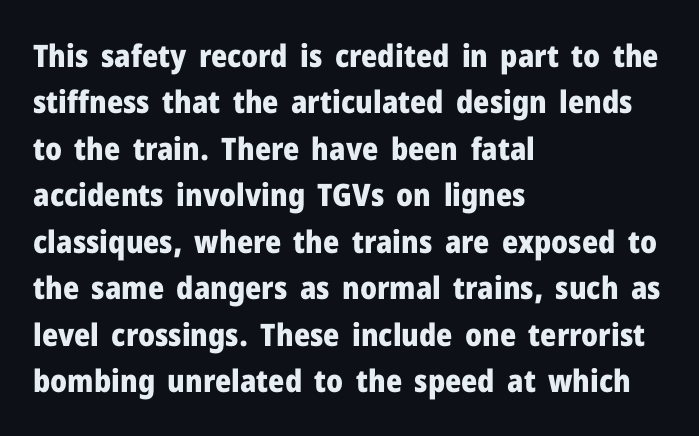
{"serif": "no", "italic": "no", "bold": "yes", "weight": "heavy", "width": "normal", "stroke_contrast": "low", "x_height": "medium", "monospaced": "no", "underline": "no", "align": "left", "line_spacing": "normal", "line_spacing_ratio": 1.5, "letter_spacing": "normal", "letter_spacing_em": 0.0, "glyph_px": 31}
